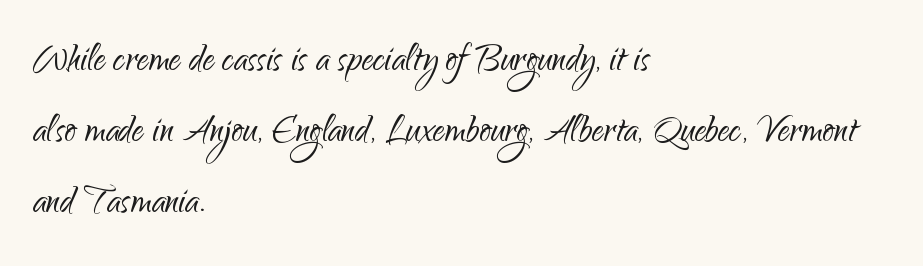
These lines are rendered in a variable-pitch font. There is no visible air inserted between adjacent glyphs. Check where the strokes stop: nothing finishes them off — pure sans. This sample keeps an unexceptional amount of space between lines.
